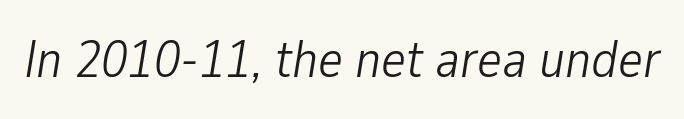
Q: Is the text bold? A: No.
Q: Is the text italic (slanted)? A: Yes, it leans right by about 9 degrees.
Q: Is the text underlined? A: No.
Q: Is the spacing between letters normal or unusually wide? A: Normal.
Q: Width (condensed, normal, or wide)? A: Condensed.
Q: Stroke contrast? A: Low.
Q: x-height? A: Medium.
Q: Monospaced? A: No.
